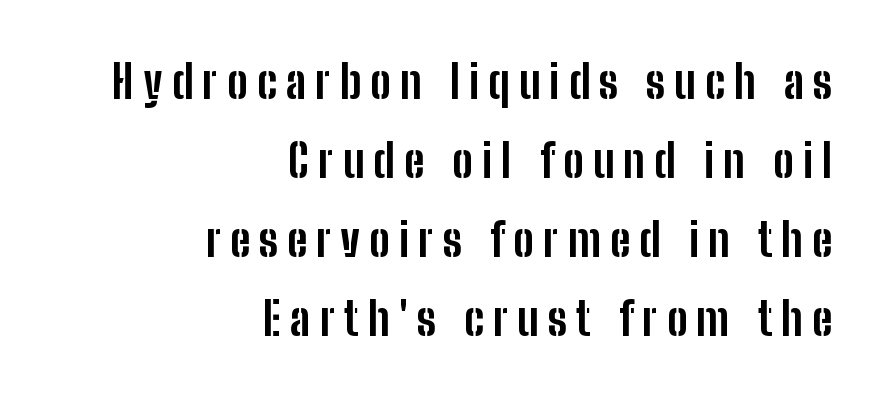
The image shows 46 px bold, condensed sans-serif type, upright; set right-aligned, line spacing 1.72x, unusually wide letter spacing (+0.2 em), not underlined; low stroke contrast and a medium x-height.
